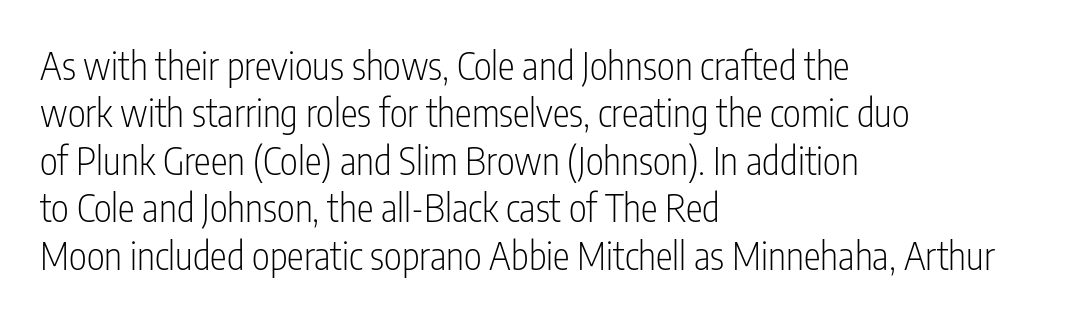
Q: Is the text bold? A: No.
Q: Is the text italic (slanted)? A: No, it is upright.
Q: Is the typeface a serif or a sans-serif typeface? A: Sans-serif.
Q: Is the text underlined? A: No.
Q: How is the paragraph aligned? A: Left-aligned.
Q: Is the spacing between letters normal or unusually wide? A: Normal.
Q: Is the spacing between lines tight, normal or loose? A: Normal.
Q: Width (condensed, normal, or wide)? A: Condensed.
Q: Stroke contrast? A: Low.
Q: x-height? A: Medium.
Q: Monospaced? A: No.
